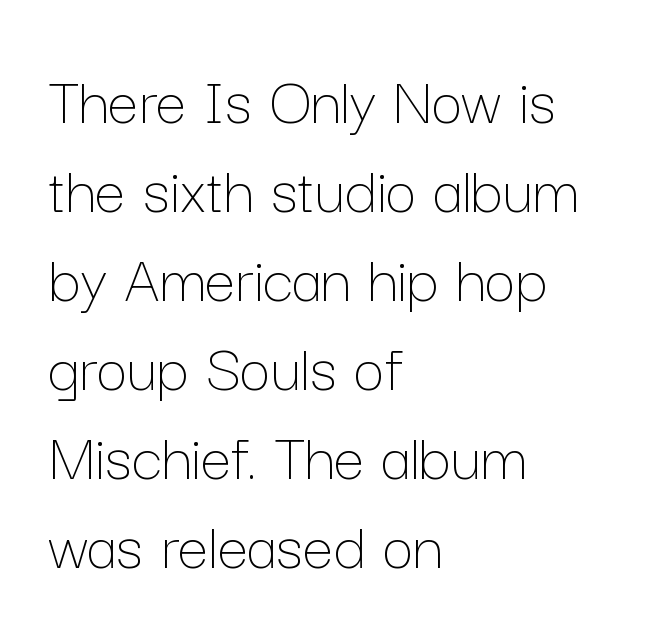
Q: Is the text bold? A: No.
Q: Is the text italic (slanted)? A: No, it is upright.
Q: Is the text underlined? A: No.
Q: How is the paragraph aligned? A: Left-aligned.
Q: Is the spacing between letters normal or unusually wide? A: Normal.
Q: Is the spacing between lines tight, normal or loose? A: Normal.
Q: Width (condensed, normal, or wide)? A: Normal.
Q: Stroke contrast? A: Low.
Q: x-height? A: Medium.
Q: Monospaced? A: No.
